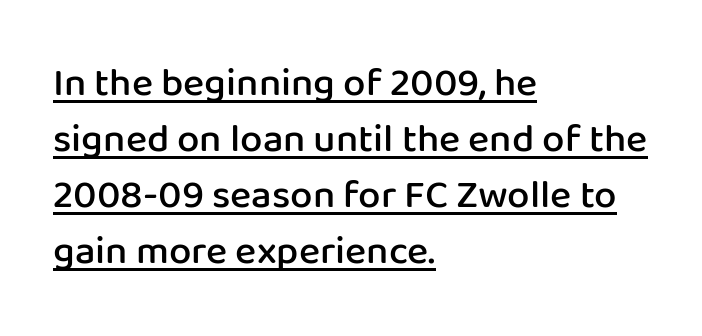
I'd call this a sans setting — the letters go barefoot. The typography opts for an upright posture over an oblique one. This sample has the flowing, uneven cadence of proportional lettering. Students, observe: this is what conventionally led text looks like. The typesetter chose a ragged-right arrangement here. In designer terms, the underline attribute is active on this setting.
